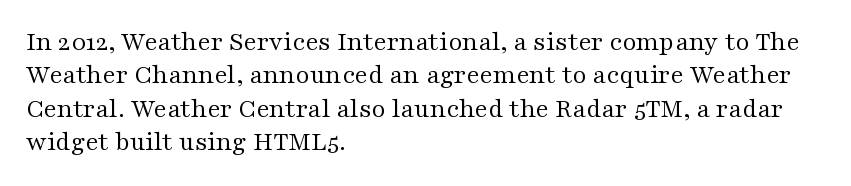
{"italic": "no", "bold": "no", "underline": "no", "align": "left", "line_spacing_ratio": 1.24, "letter_spacing": "normal", "letter_spacing_em": 0.0, "glyph_px": 27}
